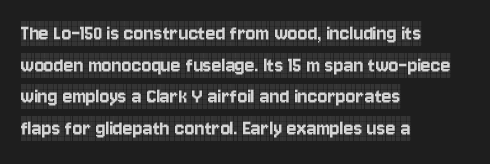
The tracking reads as untouched default to a designer's eye. These lines were composed using upright roman letters. A clean baseline with only descenders dipping below it. The designer left line spacing at the default. The lines are quadded left.
